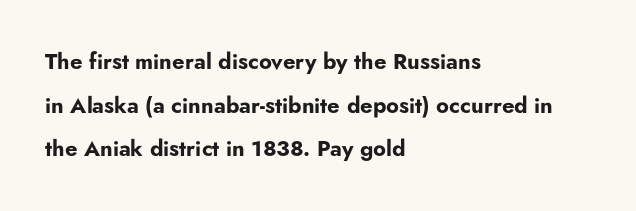
Descenders are the only things crossing below the line. Nope, not italic — everything's standing straight. These lines stack with their left ends in a neat column. The block of text is sparse from top to bottom, with ample space between rows. Between one letter and the next there's only the usual sliver of space.
